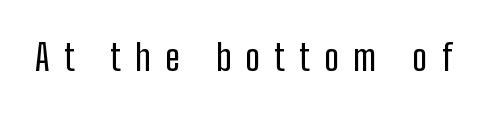
Q: Is the text italic (slanted)? A: No, it is upright.
Q: Is the typeface a serif or a sans-serif typeface? A: Sans-serif.
Q: Is the text underlined? A: No.
Q: Is the spacing between letters normal or unusually wide? A: Unusually wide.
Q: Width (condensed, normal, or wide)? A: Condensed.
Q: Stroke contrast? A: Low.
Q: x-height? A: Medium.
Q: Monospaced? A: No.
